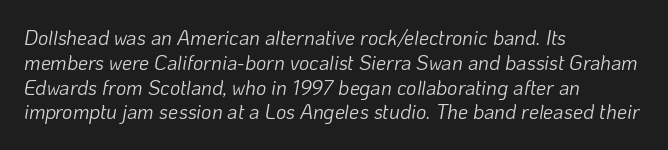
Yep, that's italic — everything's leaning. Standard letterfit; no display-style spreading of the glyphs. The words here are not underlined. Compared with a typical body face, this is equally light or lighter still.
